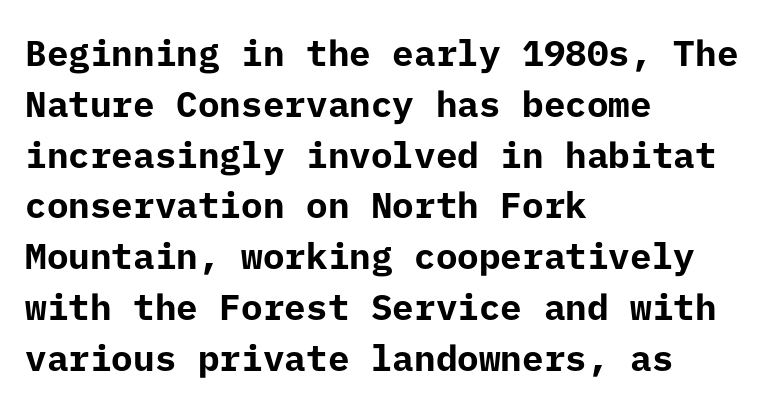
{"serif": "no", "italic": "no", "bold": "yes", "weight": "bold", "width": "normal", "stroke_contrast": "low", "x_height": "medium", "underline": "no", "align": "left", "line_spacing": "normal", "line_spacing_ratio": 1.41, "letter_spacing": "normal", "letter_spacing_em": 0.0, "glyph_px": 36}
